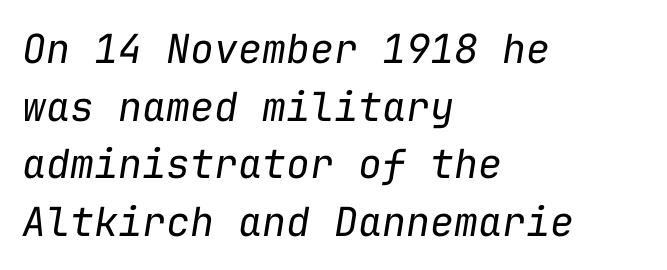
The image shows 40 px regular-weight type, italic (leaning right), monospaced; set left-aligned, normal line spacing (1.44x), normal letter spacing, not underlined; low stroke contrast and a medium x-height.
